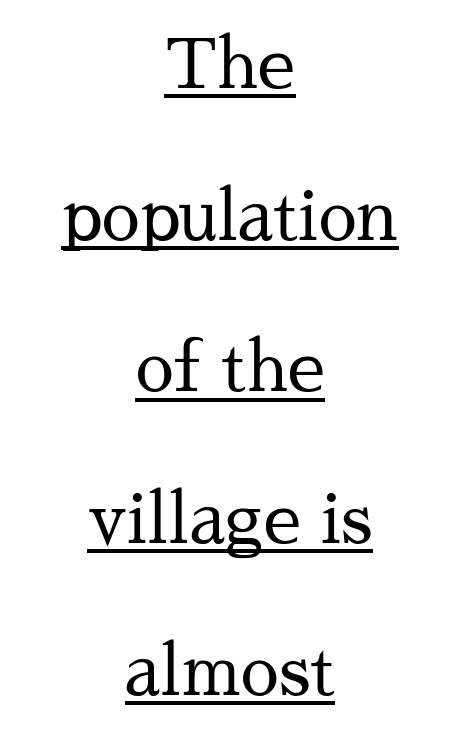
The image shows 68 px regular-weight serif type, upright; set centered, loose line spacing (2.23x), normal letter spacing, underlined; medium stroke contrast and a medium x-height.
